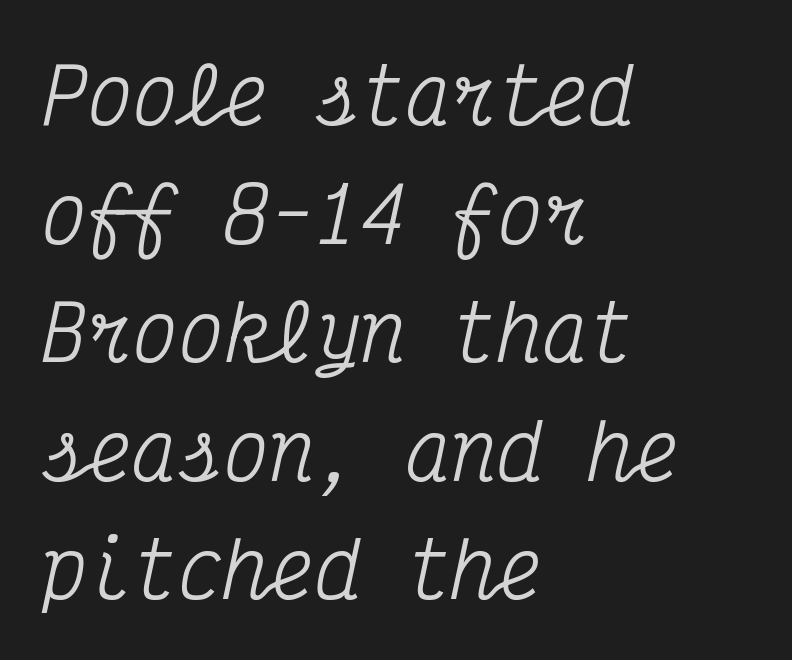
{"serif": "yes", "italic": "yes", "lean": "right", "slant_degrees": 12, "width": "condensed", "stroke_contrast": "medium", "x_height": "medium", "monospaced": "yes", "underline": "no", "align": "left", "line_spacing": "normal", "line_spacing_ratio": 1.56, "letter_spacing": "normal", "letter_spacing_em": 0.0, "glyph_px": 76}
